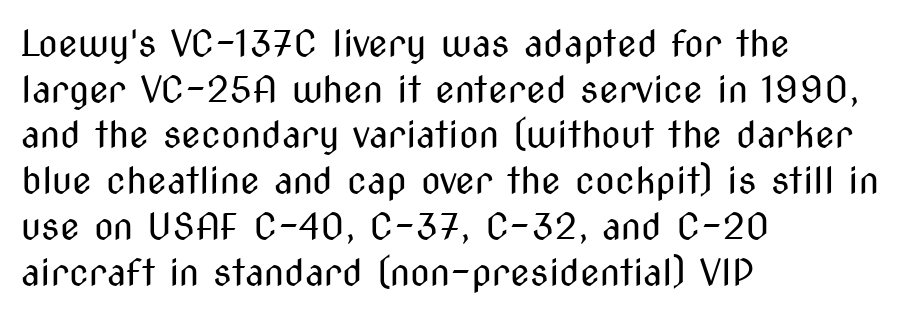
The image shows 36 px regular-weight, condensed sans-serif type, upright; set left-aligned, normal line spacing (1.27x), normal letter spacing, not underlined; medium stroke contrast and a medium x-height.
